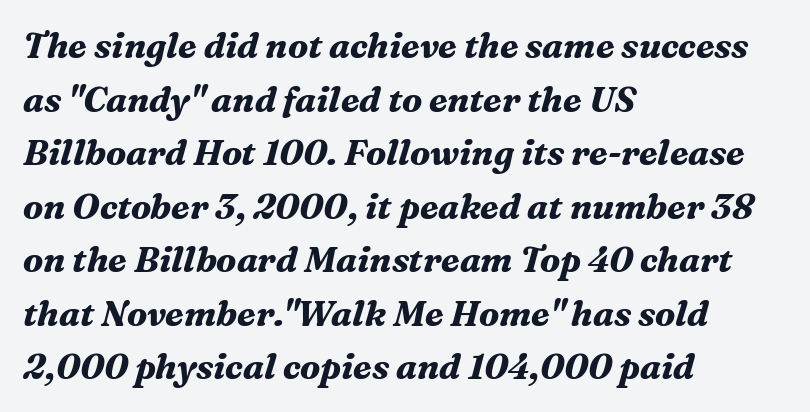
{"serif": "yes", "italic": "yes", "lean": "right", "slant_degrees": 16, "bold": "yes", "weight": "bold", "width": "normal", "stroke_contrast": "medium", "x_height": "medium", "monospaced": "no", "underline": "no", "align": "left", "line_spacing": "normal", "line_spacing_ratio": 1.53, "letter_spacing": "normal", "letter_spacing_em": 0.0, "glyph_px": 35}
